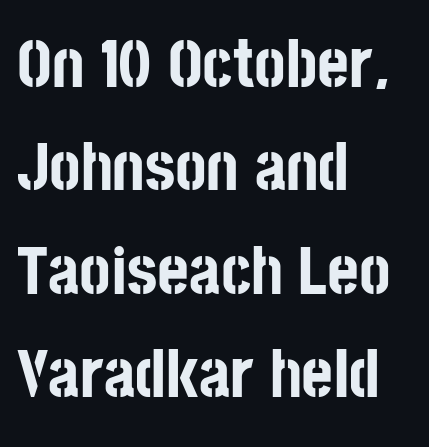
The image shows 68 px bold, condensed sans-serif type, upright; set left-aligned, normal line spacing (1.52x), normal letter spacing, not underlined; low stroke contrast and a large x-height.
